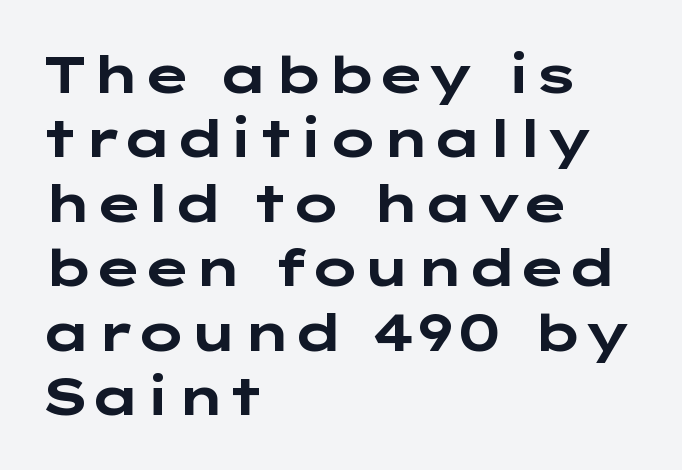
{"serif": "no", "italic": "no", "bold": "yes", "weight": "bold", "width": "wide", "stroke_contrast": "low", "x_height": "medium", "underline": "no", "align": "left", "line_spacing_ratio": 1.24, "letter_spacing": "normal", "letter_spacing_em": 0.0, "glyph_px": 52}
